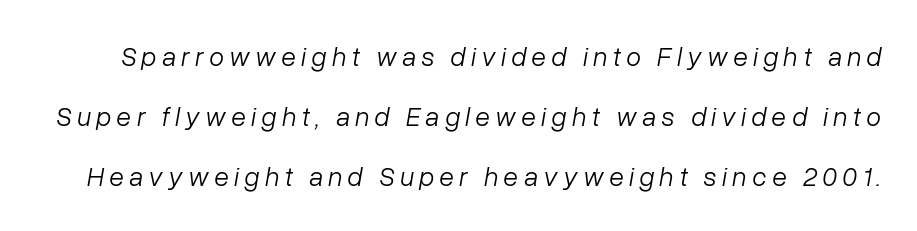
Q: Is the text bold? A: No.
Q: Is the text italic (slanted)? A: Yes, it leans right by about 10 degrees.
Q: Is the text underlined? A: No.
Q: Is the spacing between letters normal or unusually wide? A: Unusually wide.
Q: Is the spacing between lines tight, normal or loose? A: Loose.
